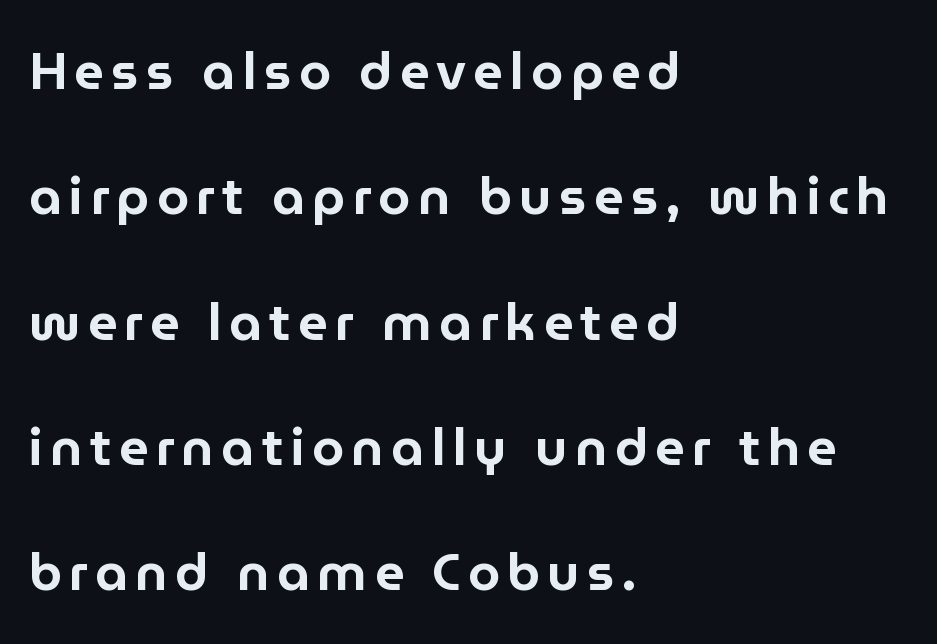
Q: Is the text italic (slanted)? A: No, it is upright.
Q: Is the typeface a serif or a sans-serif typeface? A: Sans-serif.
Q: Is the text underlined? A: No.
Q: How is the paragraph aligned? A: Left-aligned.
Q: Is the spacing between lines tight, normal or loose? A: Loose.
Q: Width (condensed, normal, or wide)? A: Normal.
Q: Stroke contrast? A: Low.
Q: x-height? A: Medium.
Q: Monospaced? A: No.
